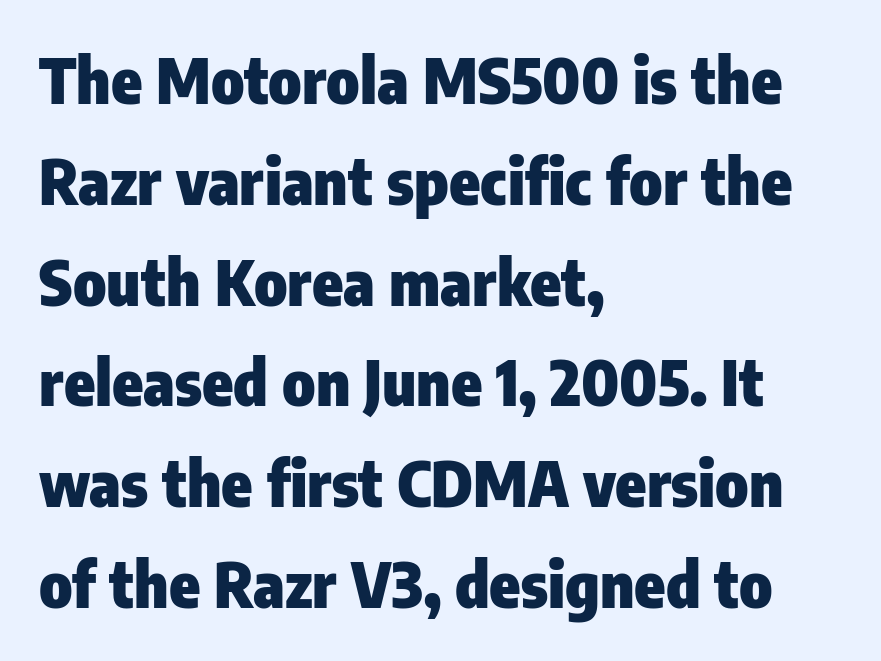
The image shows 63 px heavy, condensed sans-serif type, upright; set left-aligned, normal line spacing (1.6x), normal letter spacing, not underlined; low stroke contrast and a medium x-height.
